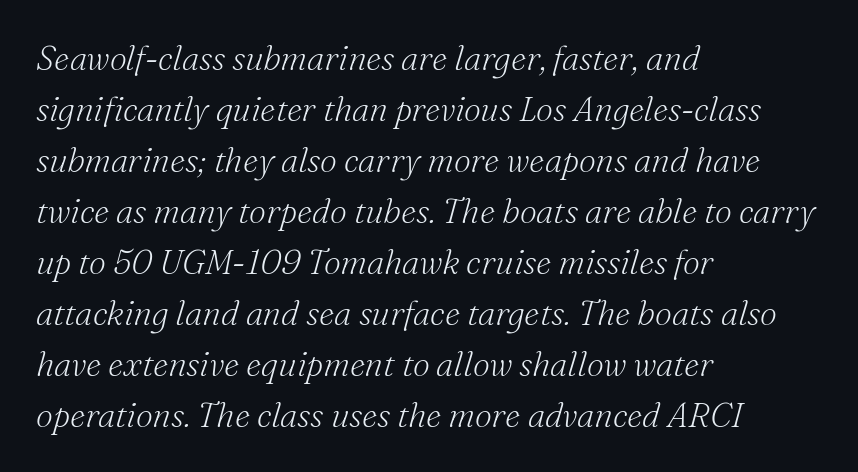
The space between consecutive lines is moderate. Is the block centered? No — it sits flush against the left margin. Short note: letters normally spaced. Each stroke keeps to a modest, everyday thickness or less. Typographically, this falls in the serif category. The specimen reads as italic at a glance.
